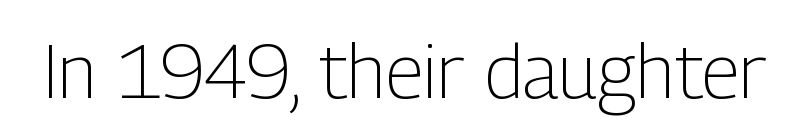
The font family rendered here belongs to the sans-serif group. Character widths vary here, with narrow letters taking less room than wide ones. The baseline area is clear. Upright lettering throughout. Compared with typical body copy, the letter spacing here is the same. Unbolded letterforms with no extra heft.
